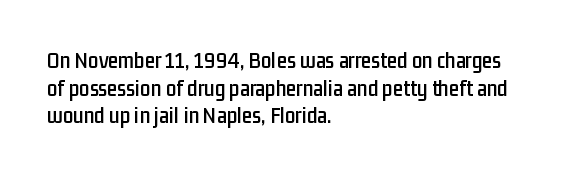
The line texture is even and compact thanks to regular tracking. These lines stack with their left ends in a neat column. The lettering stays uniformly vertical, giving the passage a roman look. Check the space under the baseline: it is left empty.
